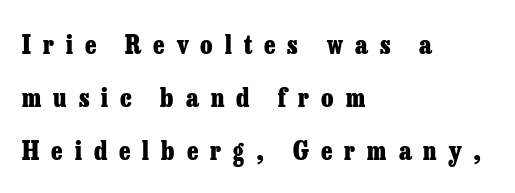
Does the copy run flush right? No — it runs flush left. Characters follow at a spacing far wider than the type designer built in. Ordinary non-slanted type is in use. The foot of each line stays bare and open. Interline gaps are noticeably wide in this sample. Strokes here are thick enough to call this a true bold.
